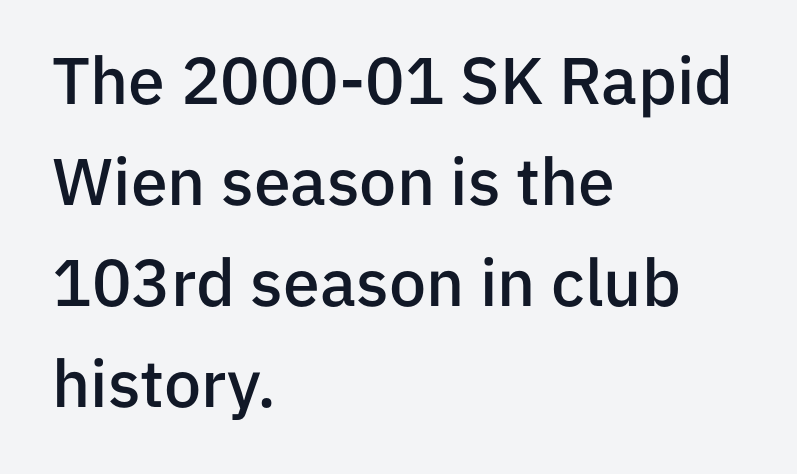
The image shows 66 px semibold sans-serif type, upright; set left-aligned, normal line spacing (1.53x), normal letter spacing, not underlined; low stroke contrast and a medium x-height.
